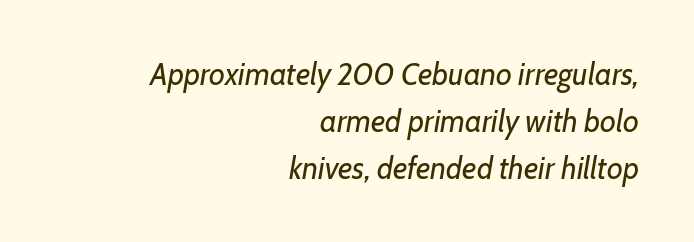
Q: Is the text bold? A: No.
Q: Is the text italic (slanted)? A: Yes, it leans right by about 7 degrees.
Q: Is the text underlined? A: No.
Q: How is the paragraph aligned? A: Right-aligned.
Q: Is the spacing between letters normal or unusually wide? A: Normal.
Q: Is the spacing between lines tight, normal or loose? A: Normal.
Q: Width (condensed, normal, or wide)? A: Normal.
Q: Stroke contrast? A: Low.
Q: x-height? A: Medium.
Q: Monospaced? A: No.
